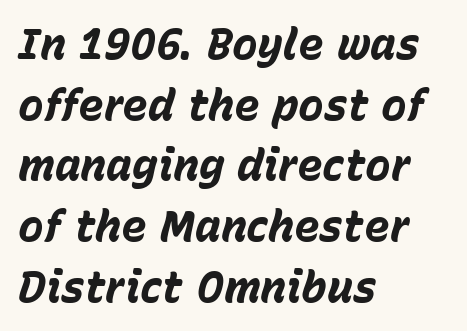
The baseline area is clear. These lines are rendered in a variable-pitch font. Italic? Definitely — the glyphs are oblique. Glyph-to-glyph distance matches everyday printed text. Weight check: bold — yes, fully.
